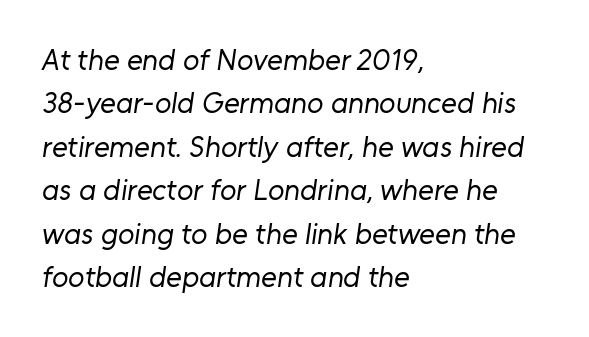
Q: Is the text bold? A: No.
Q: Is the typeface a serif or a sans-serif typeface? A: Sans-serif.
Q: Is the text underlined? A: No.
Q: How is the paragraph aligned? A: Left-aligned.
Q: Is the spacing between letters normal or unusually wide? A: Normal.
Q: Is the spacing between lines tight, normal or loose? A: Normal.
Q: Width (condensed, normal, or wide)? A: Normal.
Q: Stroke contrast? A: Low.
Q: x-height? A: Medium.
Q: Monospaced? A: No.
